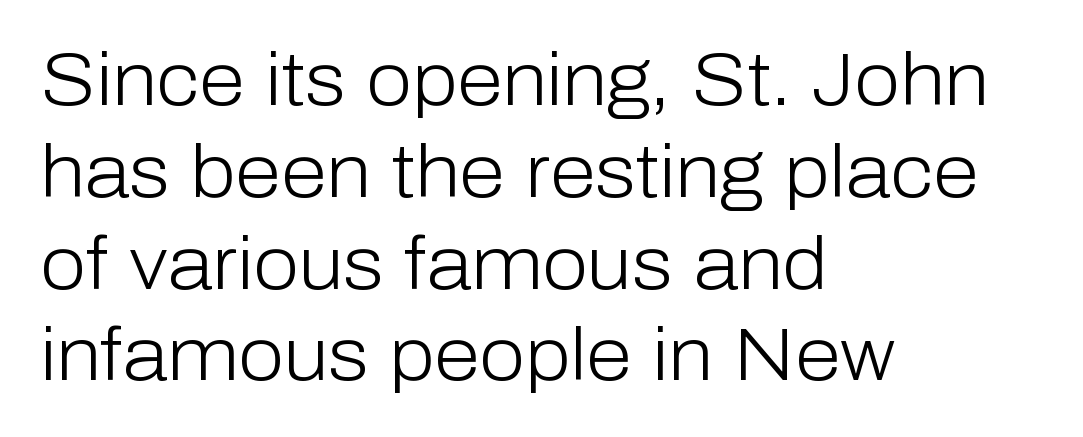
Line beginnings align vertically; line endings do not. A light-to-regular cut is what we see here. The specimen omits any rule beneath the text block's lines. These lines are rendered in a variable-pitch font.
